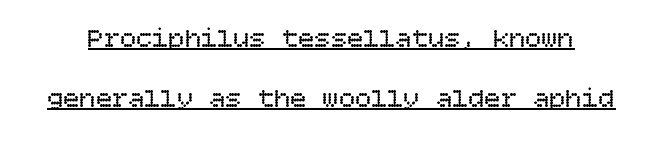
Heaviness? Minimal to ordinary, like unemphasized prose. Vertical strokes here are truly vertical. Here the glyphs are tracked normally, forming tight word shapes. Students, observe the line beneath the letters — that is underlining. The vertical gap from one line to the next is large.
